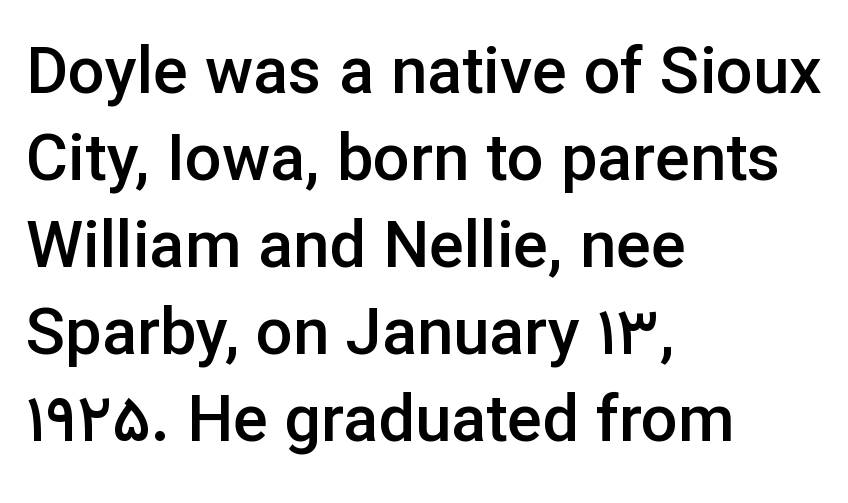
The image shows 65 px semibold sans-serif type, upright; set left-aligned, normal line spacing (1.34x), normal letter spacing, not underlined; low stroke contrast and a medium x-height.
